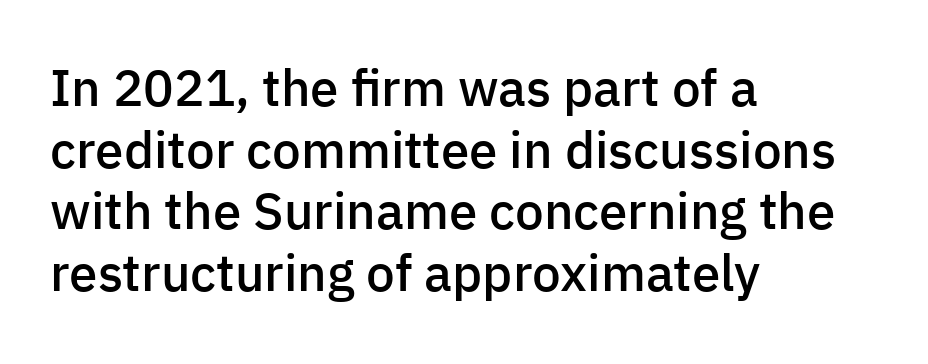
Q: Is the text bold? A: Semi-bold.
Q: Is the text italic (slanted)? A: No, it is upright.
Q: Is the typeface a serif or a sans-serif typeface? A: Sans-serif.
Q: Is the text underlined? A: No.
Q: How is the paragraph aligned? A: Left-aligned.
Q: Is the spacing between letters normal or unusually wide? A: Normal.
Q: Width (condensed, normal, or wide)? A: Normal.
Q: Stroke contrast? A: Low.
Q: x-height? A: Medium.
Q: Monospaced? A: No.
